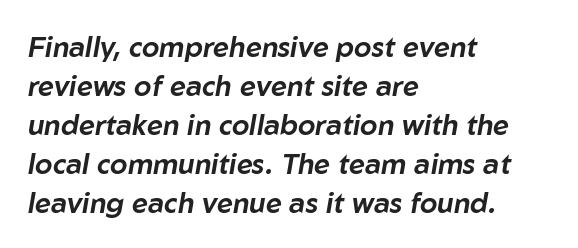
{"italic": "yes", "lean": "right", "slant_degrees": 10, "width": "normal", "stroke_contrast": "low", "x_height": "medium", "monospaced": "no", "underline": "no", "align": "left", "line_spacing": "normal", "line_spacing_ratio": 1.39, "letter_spacing": "normal", "letter_spacing_em": 0.0, "glyph_px": 28}
